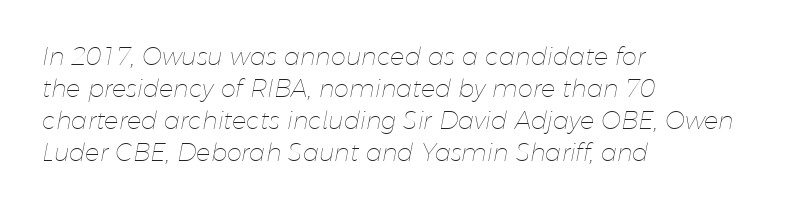
The image shows 24 px text type, italic (leaning right); set left-aligned, normal line spacing (1.33x), normal letter spacing, not underlined.
